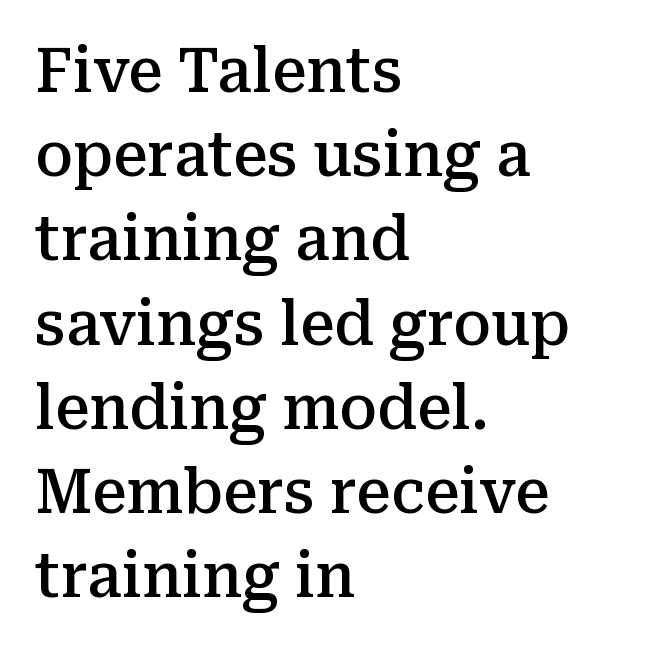
{"serif": "yes", "italic": "no", "bold": "semi", "weight": "semibold", "width": "normal", "stroke_contrast": "medium", "x_height": "medium", "monospaced": "no", "underline": "no", "align": "left", "line_spacing": "normal", "line_spacing_ratio": 1.38, "letter_spacing": "normal", "letter_spacing_em": 0.0, "glyph_px": 61}
